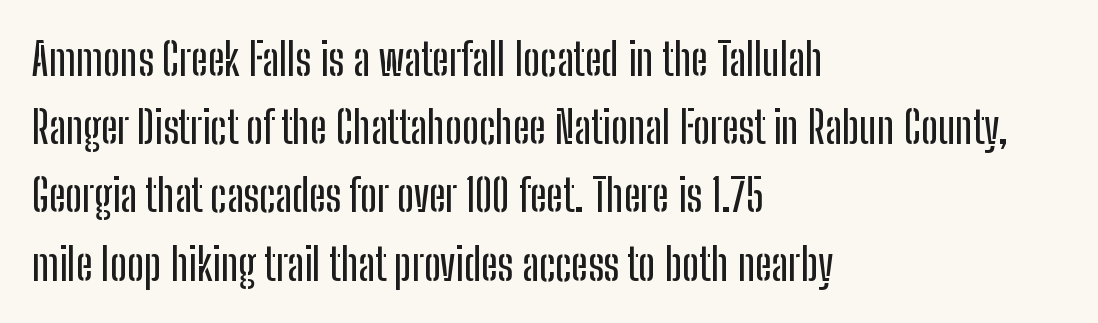
Check under the words: just untouched page. If you drew a line through each stem, it would be perfectly vertical. Teacher's note: observe the even left margin — that is flush-left alignment. Standard letterfit; no display-style spreading of the glyphs.
